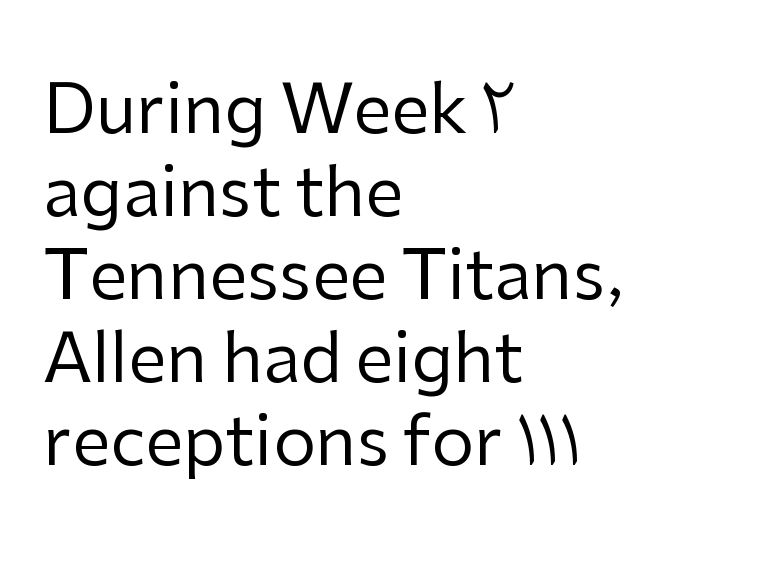
The image shows 68 px regular-weight sans-serif type, upright; set left-aligned, line spacing 1.22x, normal letter spacing, not underlined; low stroke contrast and a medium x-height.
